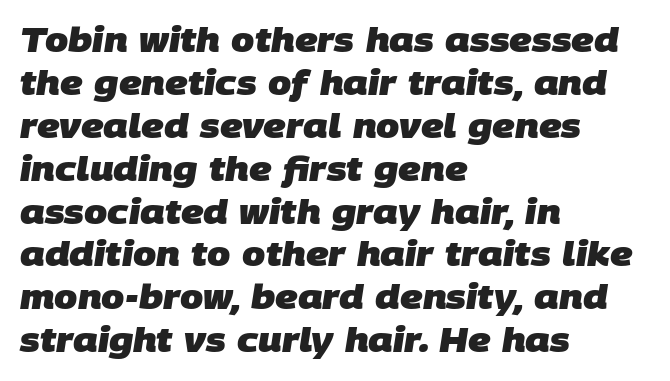
The image shows 33 px heavy sans-serif type; set left-aligned, normal line spacing (1.3x), normal letter spacing, not underlined; low stroke contrast and a large x-height.
